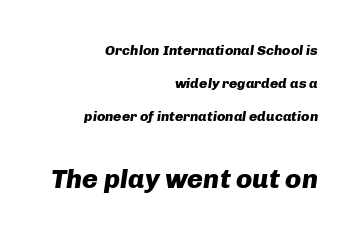
This layout puts the modest block above and the oversized block below. Plenty of ink on the page — the face is bold. Line ends are locked; line starts wander. Caption: standard tracking, unaltered. Descender tails drop into unmarked territory. The specimen reads as italic at a glance.
